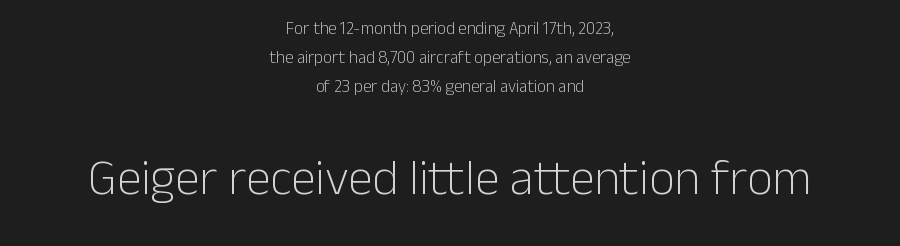
Larger block? The one below; the one above is distinctly smaller. The type family on display is of the sans-serif kind. Characters follow at the spacing the type designer built in. Vertical stems look standard width or narrower in stroke. The specimen omits any rule beneath the text block's lines. When letters stand straight like this, we call the style roman or upright.
